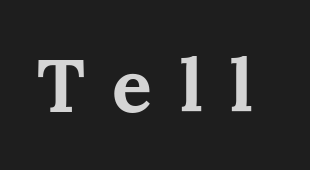
Designer's note — italics off, roman on. These lines are composed in type with serifs. These words are printed bold, with thick strokes throughout. You could not count columns in this text — the font is proportionally spaced. Underline: absent.
